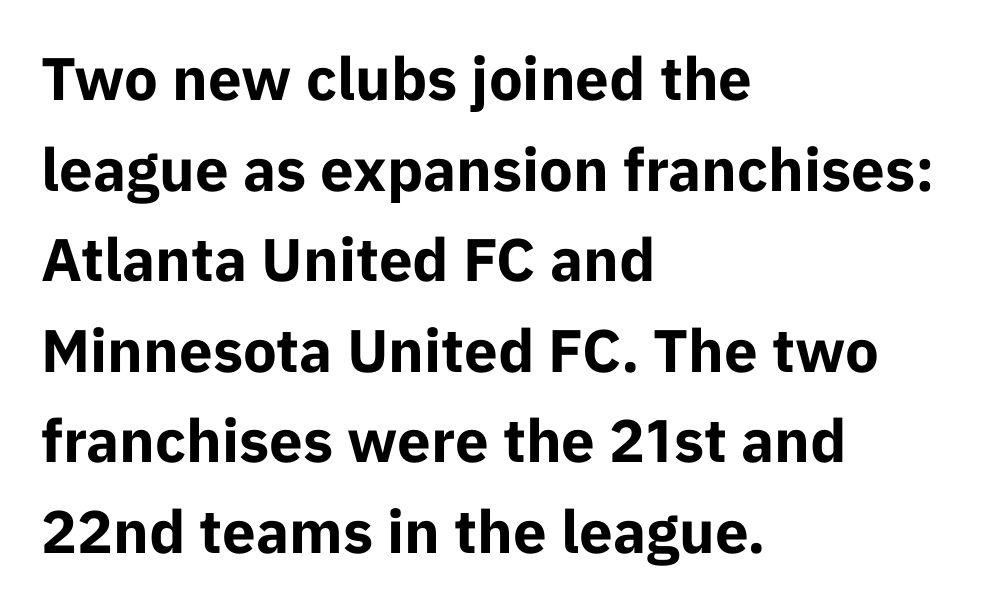
These lines keep a tight, regular rhythm from letter to letter. Notice how the passage keeps a crisp vertical edge on the left only. This sample uses a sans-serif face. Anything drawn beneath the words? Only blank space.
